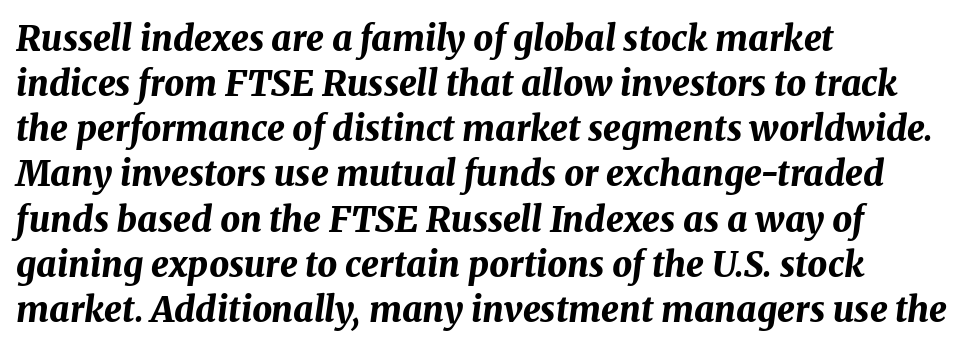
Q: Is the text bold? A: Yes.
Q: Is the text italic (slanted)? A: Yes, it leans right by about 8 degrees.
Q: Is the text underlined? A: No.
Q: How is the paragraph aligned? A: Left-aligned.
Q: Is the spacing between letters normal or unusually wide? A: Normal.
Q: Is the spacing between lines tight, normal or loose? A: Normal.
Q: Width (condensed, normal, or wide)? A: Normal.
Q: Stroke contrast? A: Medium.
Q: x-height? A: Medium.
Q: Monospaced? A: No.
